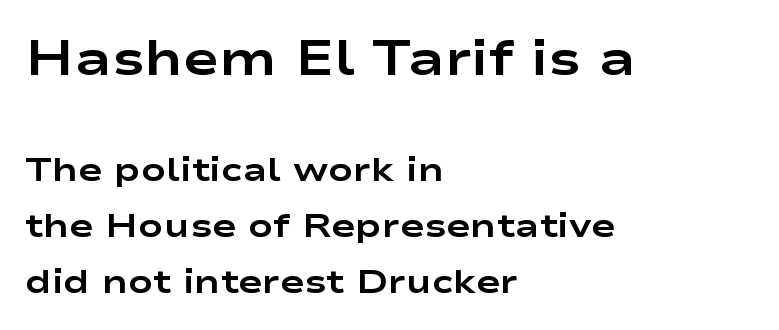
Q: Is the text bold? A: Yes.
Q: Is the text italic (slanted)? A: No, it is upright.
Q: Is the typeface a serif or a sans-serif typeface? A: Sans-serif.
Q: Is the text underlined? A: No.
Q: How is the paragraph aligned? A: Left-aligned.
Q: Is the spacing between letters normal or unusually wide? A: Normal.
Q: Is the spacing between lines tight, normal or loose? A: Normal.
Q: Which block of text is set in a larger size, the first (top) or the second (bottom)? A: The first (top) one.
Q: Width (condensed, normal, or wide)? A: Wide.
Q: Stroke contrast? A: Low.
Q: x-height? A: Medium.
Q: Monospaced? A: No.
